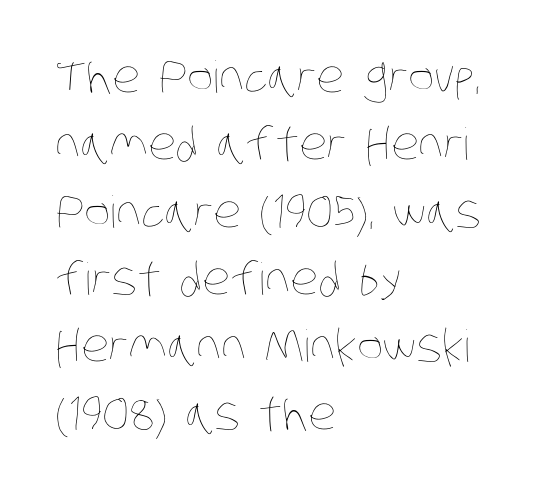
The type is set solid horizontally, with unmodified tracking. Is there much room between lines? A standard amount, neither cramped nor airy. The font is comparable to plain body text, perhaps lighter. Here the designer chose a conventional face with non-uniform glyph widths. The setting favours the left margin, as ordinary paragraphs usually do.
